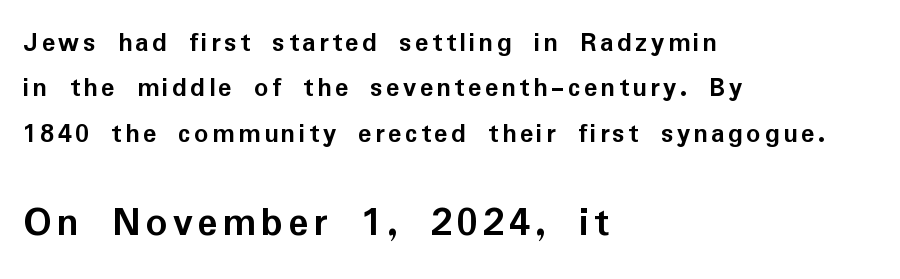
The image shows 42 px semibold sans-serif type, upright; set left-aligned, normal line spacing (1.62x), not underlined; the second (bottom) block is 1.5x larger; low stroke contrast and a medium x-height.
